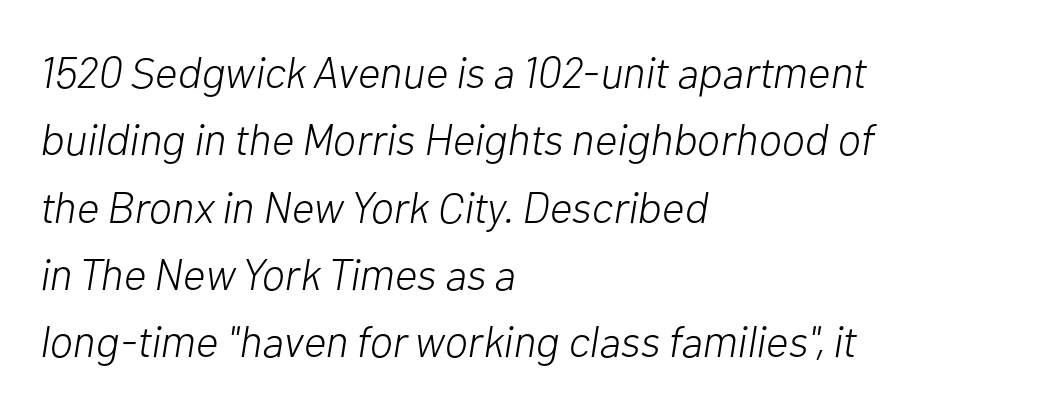
The image shows 44 px light type, italic (leaning right); set left-aligned, normal line spacing (1.53x), normal letter spacing, not underlined; low stroke contrast and a medium x-height.
